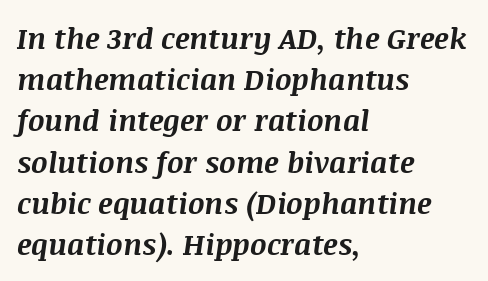
Q: Is the text bold? A: Yes.
Q: Is the text italic (slanted)? A: Yes, it leans right by about 8 degrees.
Q: Is the text underlined? A: No.
Q: How is the paragraph aligned? A: Left-aligned.
Q: Is the spacing between letters normal or unusually wide? A: Normal.
Q: Is the spacing between lines tight, normal or loose? A: Normal.
Q: Width (condensed, normal, or wide)? A: Normal.
Q: Stroke contrast? A: Medium.
Q: x-height? A: Large.
Q: Monospaced? A: No.
